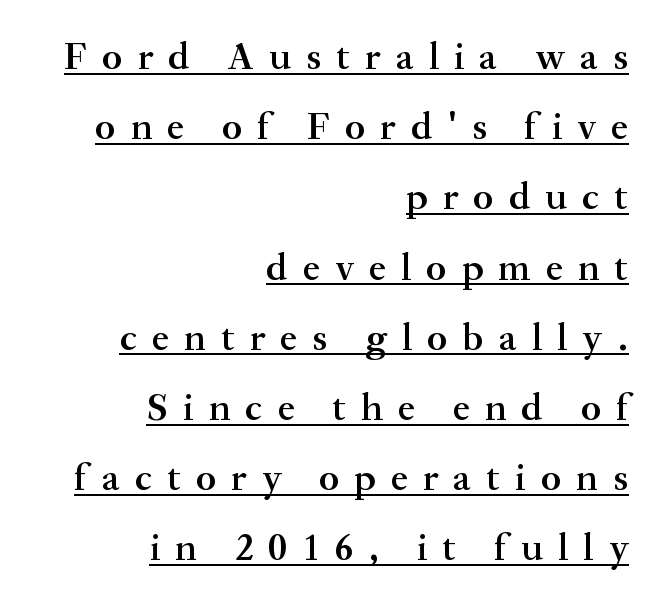
Q: Is the text bold? A: Semi-bold.
Q: Is the text italic (slanted)? A: No, it is upright.
Q: Is the typeface a serif or a sans-serif typeface? A: Serif.
Q: Is the text underlined? A: Yes.
Q: How is the paragraph aligned? A: Right-aligned.
Q: Is the spacing between letters normal or unusually wide? A: Unusually wide.
Q: Width (condensed, normal, or wide)? A: Normal.
Q: Stroke contrast? A: Medium.
Q: x-height? A: Small.
Q: Monospaced? A: No.
